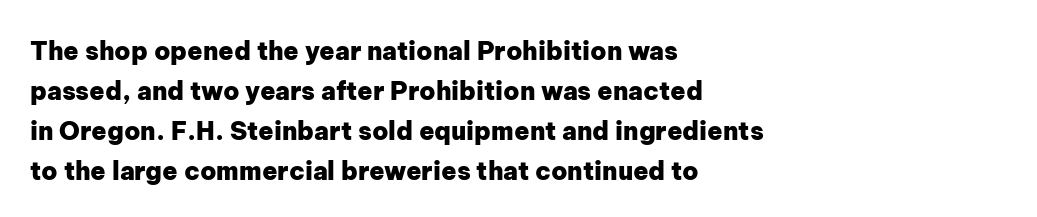
{"italic": "no", "bold": "yes", "underline": "no", "align": "left", "line_spacing": "normal", "line_spacing_ratio": 1.6, "letter_spacing": "normal", "letter_spacing_em": 0.0, "glyph_px": 25}
